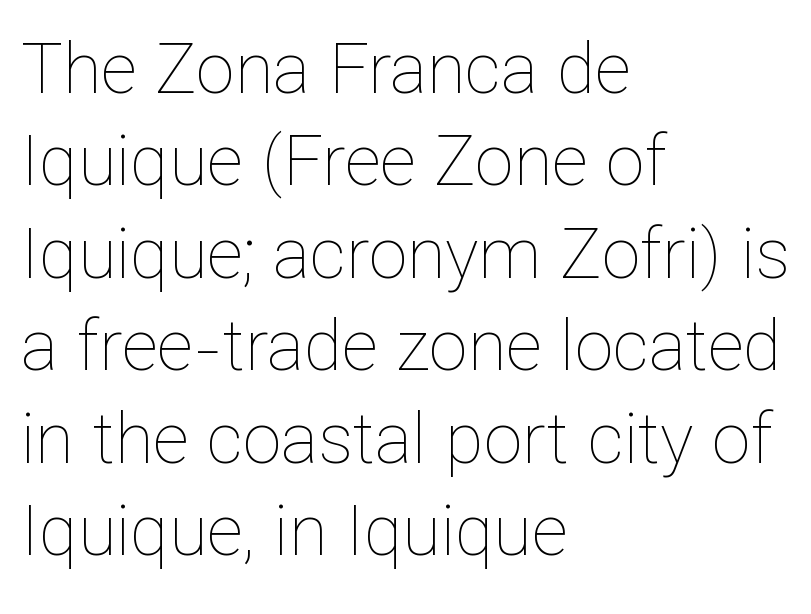
Nope, not italic — everything's standing straight. Spacing between characters is what you'd get straight out of the box. Every row of glyphs begins at an identical x-position on the left. One glance says typical: line gaps are just what's usual. Unmarked baselines from the first word to the last.
